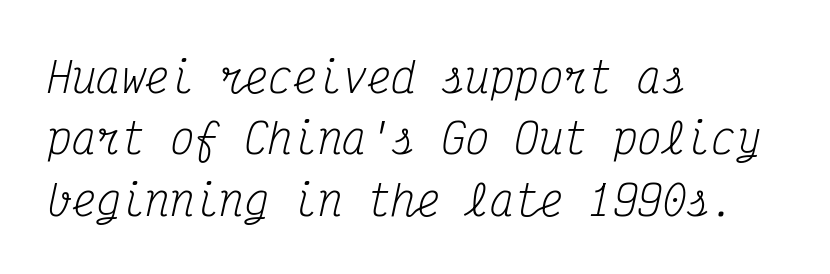
{"serif": "yes", "italic": "yes", "lean": "right", "slant_degrees": 12, "bold": "no", "weight": "regular", "width": "condensed", "stroke_contrast": "medium", "x_height": "medium", "monospaced": "yes", "underline": "no", "align": "left", "line_spacing": "normal", "line_spacing_ratio": 1.5, "letter_spacing": "normal", "letter_spacing_em": 0.0, "glyph_px": 41}
